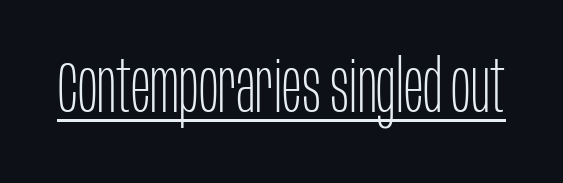
The image shows 73 px thin, condensed sans-serif type, upright; set normal letter spacing, underlined; low stroke contrast and a large x-height.
